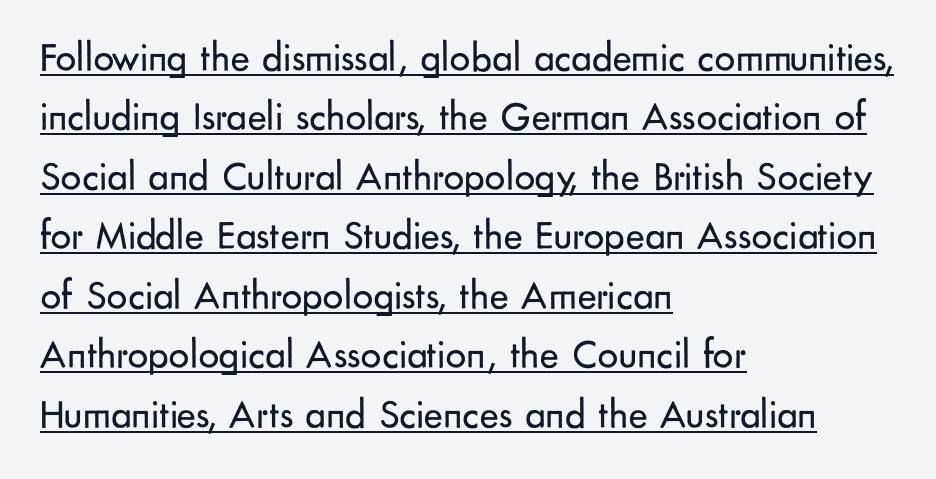
The image shows 41 px regular-weight sans-serif type, upright; set left-aligned, normal line spacing (1.45x), normal letter spacing, underlined; low stroke contrast and a small x-height.
